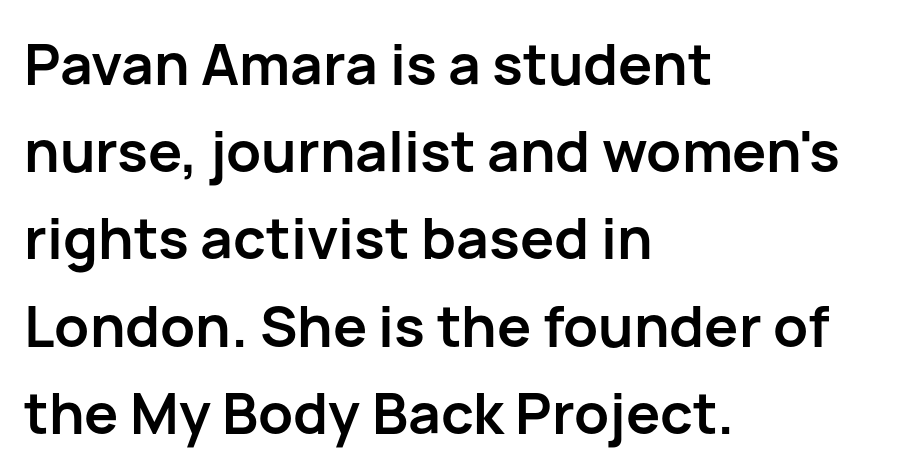
This sample uses a sans-serif face. Thick stems and heavy bowls — unmistakably bold. The foot of each line stays bare and open. The lines sit at an ordinary, default distance from one another. The letters stand straight up with perfectly vertical stems.
